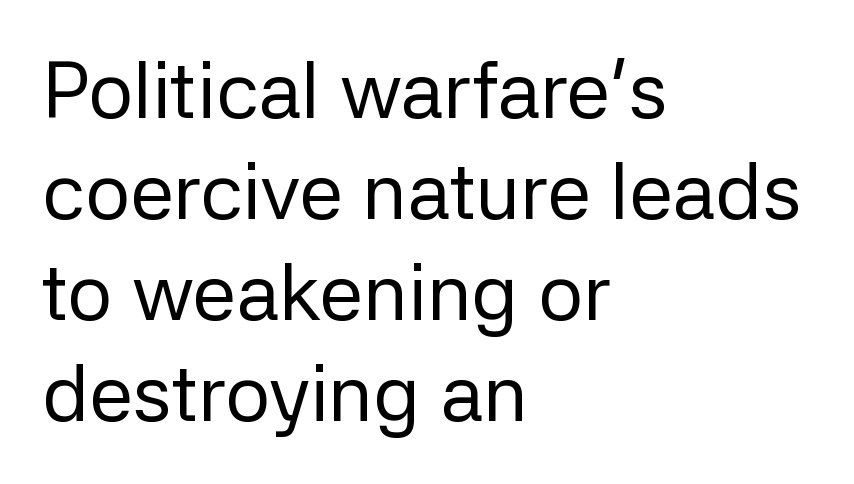
Q: Is the text bold? A: No.
Q: Is the text italic (slanted)? A: No, it is upright.
Q: Is the typeface a serif or a sans-serif typeface? A: Sans-serif.
Q: Is the text underlined? A: No.
Q: How is the paragraph aligned? A: Left-aligned.
Q: Is the spacing between letters normal or unusually wide? A: Normal.
Q: Is the spacing between lines tight, normal or loose? A: Normal.
Q: Width (condensed, normal, or wide)? A: Normal.
Q: Stroke contrast? A: Low.
Q: x-height? A: Medium.
Q: Monospaced? A: No.
